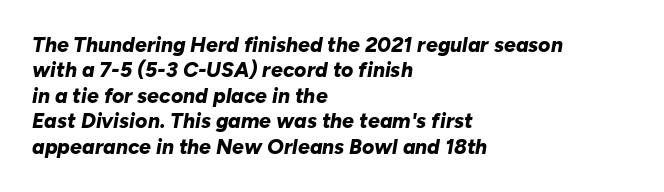
A bare baseline throughout the passage. Caption: standard tracking, unaltered. The rendering anchors every line to the left-hand side. A typesetter would mark this as italic. Does the weight exceed regular? Yes, all the way to bold.
